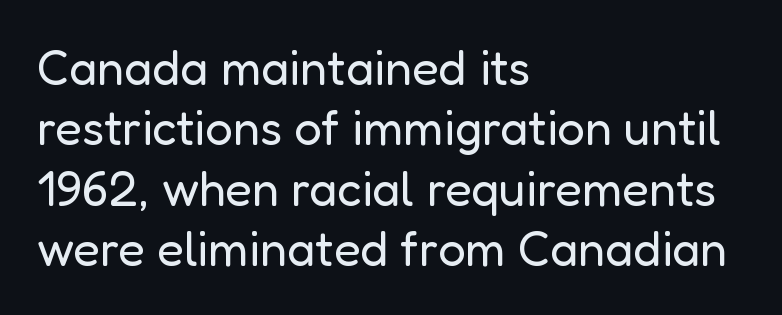
Check where the strokes stop: nothing finishes them off — pure sans. Ascenders rise straight up at ninety degrees. The letters look calm and open, with moderate or lighter stems. A clean baseline with only descenders dipping below it.
